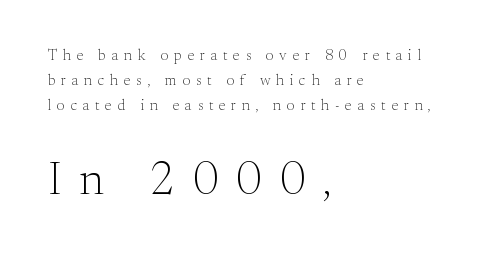
The space between consecutive lines is moderate. Scale increases going downward across the two blocks. This sample has the flowing, uneven cadence of proportional lettering. What stands out about the letter spacing? Its width — letters are far apart. Just letters on the line, the space beneath them empty. No extra ink here — the face is not bold.
